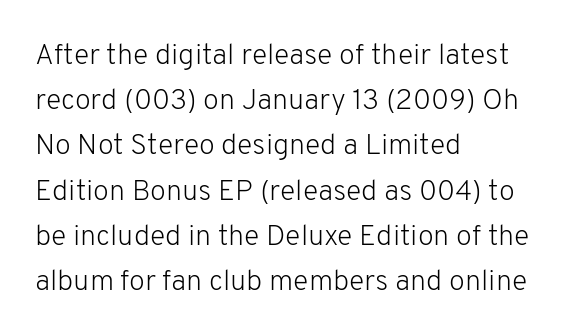
{"serif": "no", "italic": "no", "bold": "no", "weight": "light", "width": "normal", "stroke_contrast": "low", "x_height": "medium", "monospaced": "no", "underline": "no", "align": "left", "line_spacing": "normal", "line_spacing_ratio": 1.56, "letter_spacing": "normal", "letter_spacing_em": 0.0, "glyph_px": 29}
